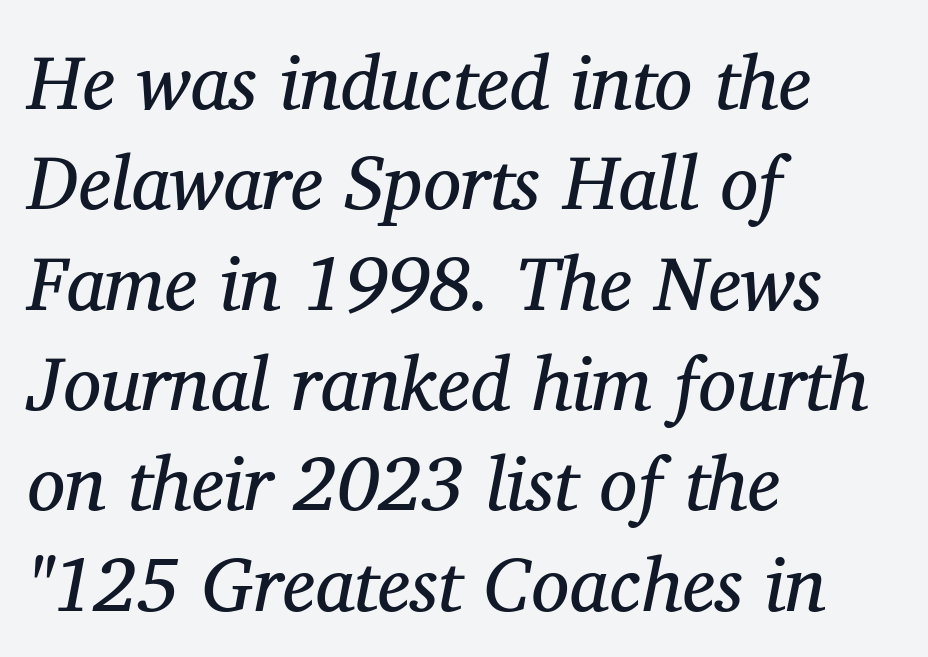
The image shows 76 px regular-weight serif type, italic (leaning right); set left-aligned, normal line spacing (1.32x), normal letter spacing, not underlined; medium stroke contrast and a medium x-height.
